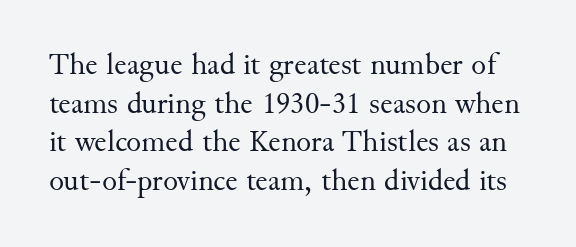
Q: Is the text bold? A: No.
Q: Is the text italic (slanted)? A: No, it is upright.
Q: Is the typeface a serif or a sans-serif typeface? A: Serif.
Q: Is the text underlined? A: No.
Q: Is the spacing between letters normal or unusually wide? A: Normal.
Q: Is the spacing between lines tight, normal or loose? A: Normal.
Q: Width (condensed, normal, or wide)? A: Normal.
Q: Stroke contrast? A: Medium.
Q: x-height? A: Small.
Q: Monospaced? A: No.
